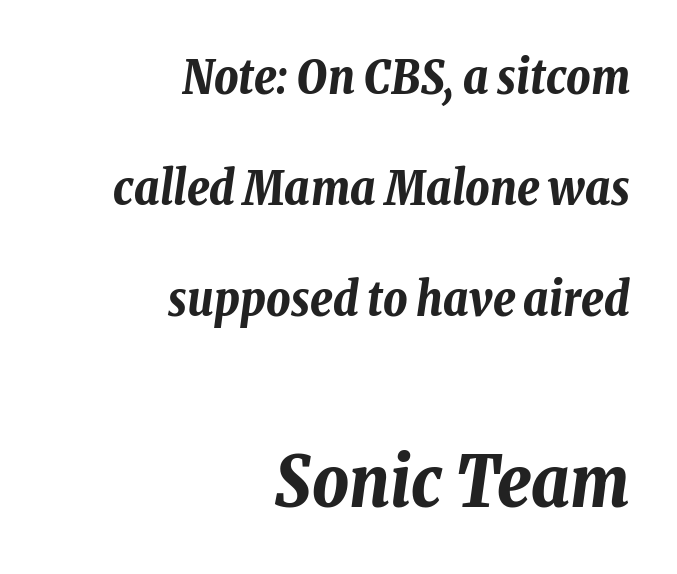
The image shows 71 px bold, condensed type, italic (leaning right); set right-aligned, loose line spacing (2.36x), normal letter spacing, not underlined; the second (bottom) block is 1.51x larger; low stroke contrast and a medium x-height.
